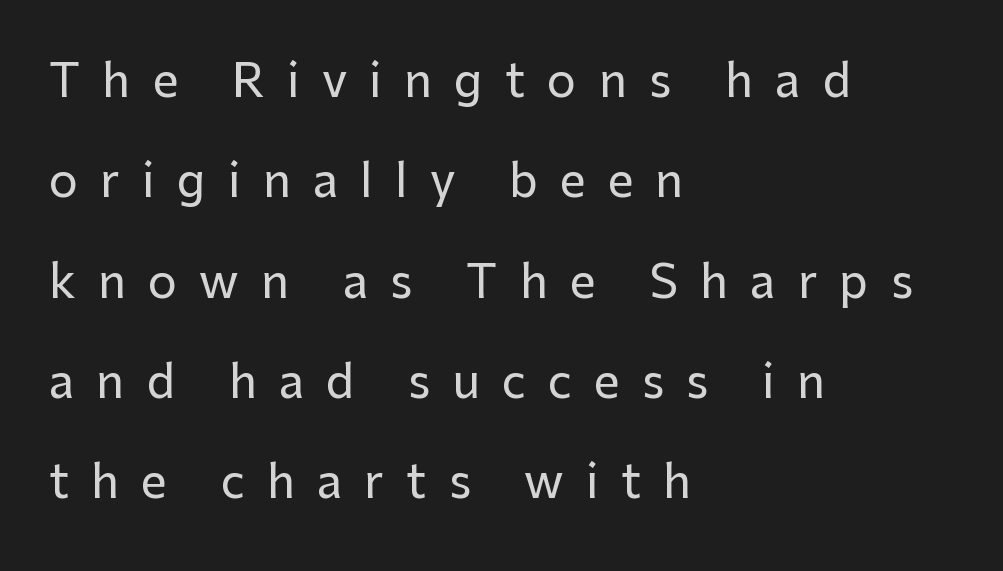
The image shows 46 px sans-serif type, upright; set left-aligned, loose line spacing (2.18x), unusually wide letter spacing (+0.48 em), not underlined; low stroke contrast and a medium x-height.
